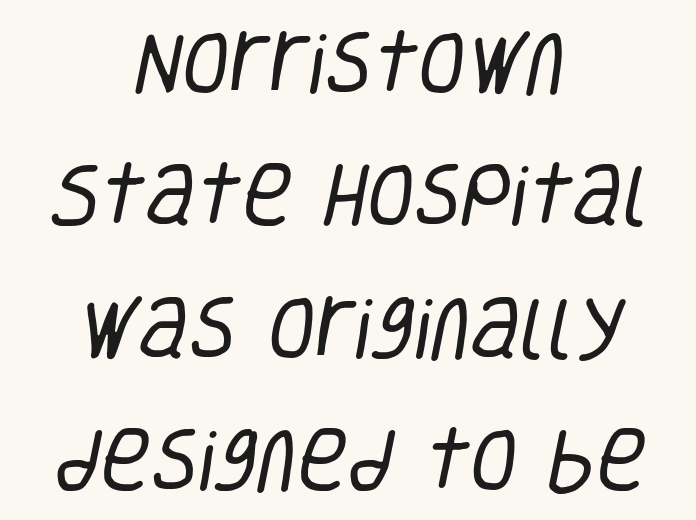
{"serif": "no", "bold": "no", "weight": "regular", "width": "condensed", "stroke_contrast": "low", "x_height": "large", "monospaced": "no", "underline": "no", "align": "center", "line_spacing": "loose", "line_spacing_ratio": 1.92, "letter_spacing": "normal", "letter_spacing_em": 0.0, "glyph_px": 69}
